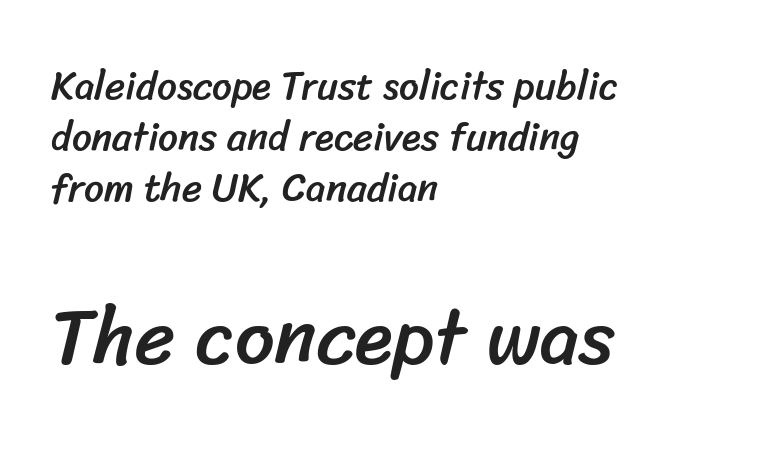
{"serif": "no", "width": "normal", "stroke_contrast": "low", "x_height": "medium", "monospaced": "no", "underline": "no", "align": "left", "line_spacing": "normal", "line_spacing_ratio": 1.31, "letter_spacing": "normal", "letter_spacing_em": 0.0, "larger_block": "second", "size_ratio": 2.0, "glyph_px": 78}
